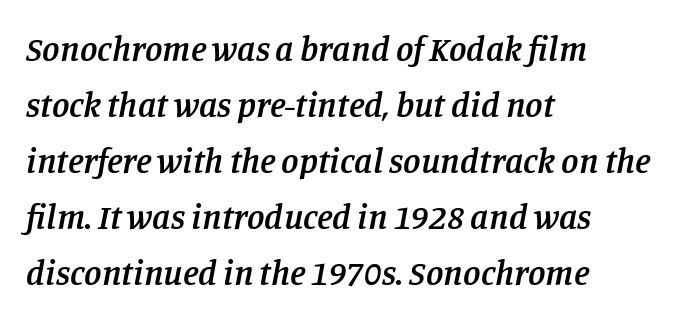
{"serif": "yes", "italic": "yes", "lean": "right", "slant_degrees": 11, "bold": "semi", "weight": "semibold", "width": "normal", "stroke_contrast": "low", "x_height": "large", "monospaced": "no", "underline": "no", "align": "left", "line_spacing": "normal", "line_spacing_ratio": 1.6, "letter_spacing": "normal", "letter_spacing_em": 0.0, "glyph_px": 35}
